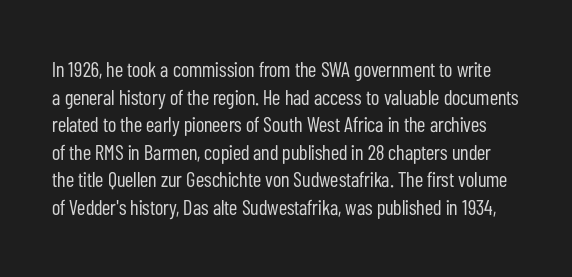
{"italic": "no", "bold": "no", "underline": "no", "line_spacing": "normal", "line_spacing_ratio": 1.31, "letter_spacing": "normal", "letter_spacing_em": 0.0, "glyph_px": 21}
